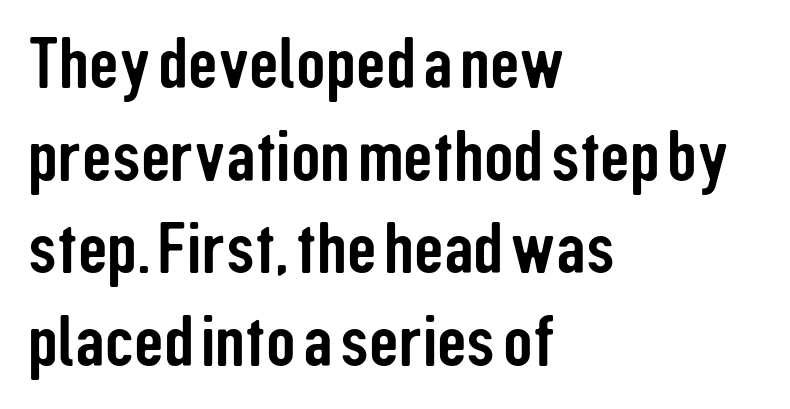
{"serif": "no", "italic": "no", "width": "condensed", "stroke_contrast": "low", "x_height": "medium", "monospaced": "no", "underline": "no", "align": "left", "line_spacing": "normal", "line_spacing_ratio": 1.27, "letter_spacing": "normal", "letter_spacing_em": 0.0, "glyph_px": 73}
